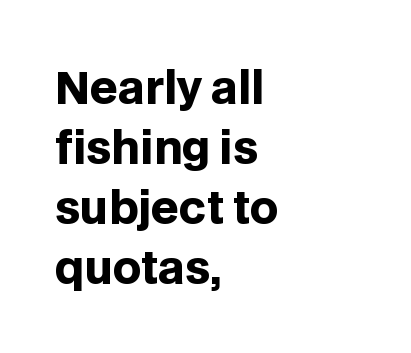
{"serif": "no", "italic": "no", "bold": "yes", "weight": "heavy", "width": "normal", "stroke_contrast": "low", "x_height": "large", "monospaced": "no", "underline": "no", "align": "left", "line_spacing": "normal", "line_spacing_ratio": 1.36, "letter_spacing": "normal", "letter_spacing_em": 0.0, "glyph_px": 44}
